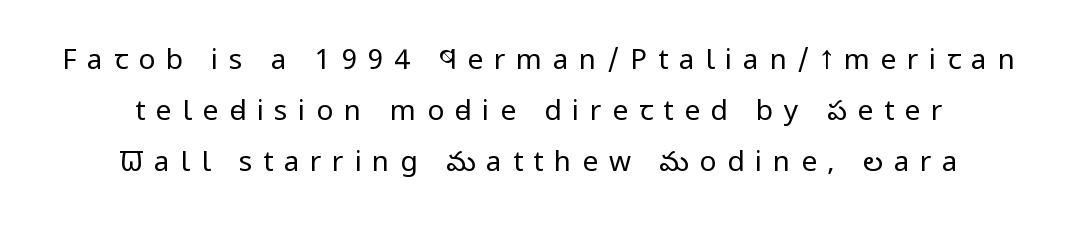
Reading down the block, each line starts at a different indent, mirrored at its end. Compared with typical body copy, the letter spacing here is much looser. This sample has the flowing, uneven cadence of proportional lettering. Classification — sans serif.
